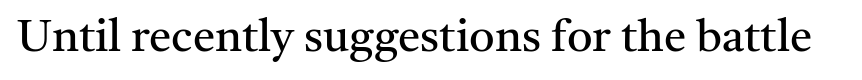
Q: Is the text bold? A: No.
Q: Is the text italic (slanted)? A: No, it is upright.
Q: Is the typeface a serif or a sans-serif typeface? A: Serif.
Q: Is the text underlined? A: No.
Q: Is the spacing between letters normal or unusually wide? A: Normal.
Q: Width (condensed, normal, or wide)? A: Normal.
Q: Stroke contrast? A: Medium.
Q: x-height? A: Medium.
Q: Monospaced? A: No.
